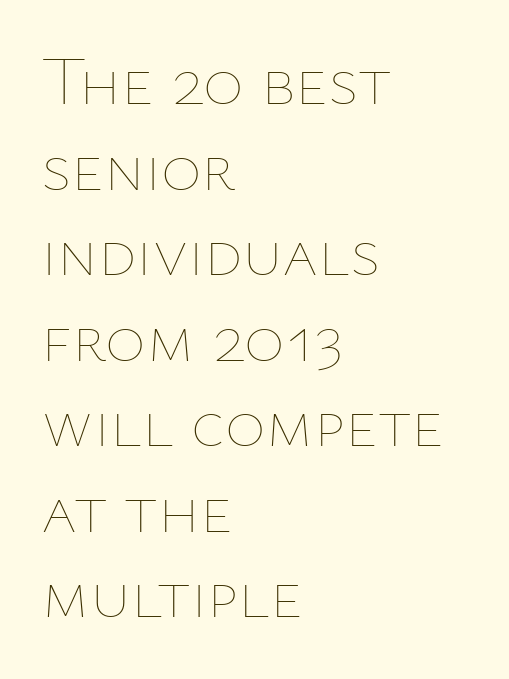
{"italic": "no", "bold": "no", "weight": "thin", "width": "normal", "stroke_contrast": "low", "x_height": "medium", "monospaced": "no", "underline": "no", "align": "left", "line_spacing_ratio": 1.24, "letter_spacing": "normal", "letter_spacing_em": 0.0, "glyph_px": 69}
